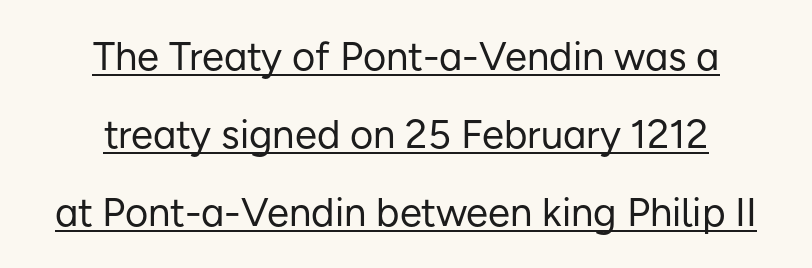
The paragraph shown floats in the horizontal middle. What kind of face is this? One without serifs — a sans. No italicization has been applied; the sample stays upright. Glyph-to-glyph distance matches everyday printed text.
